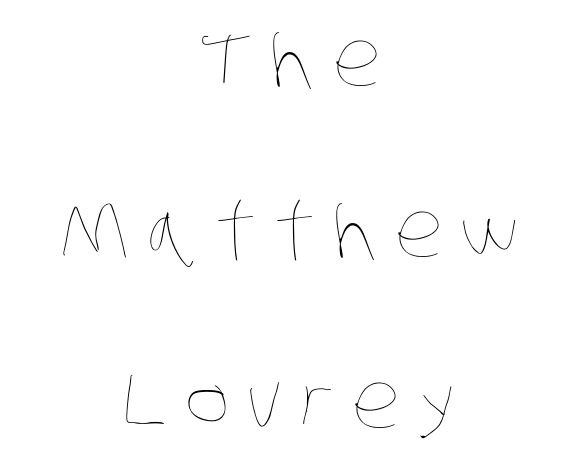
The image shows 77 px thin, condensed type; set centered, loose line spacing (2.22x), unusually wide letter spacing (+0.22 em), not underlined; low stroke contrast and a large x-height.
